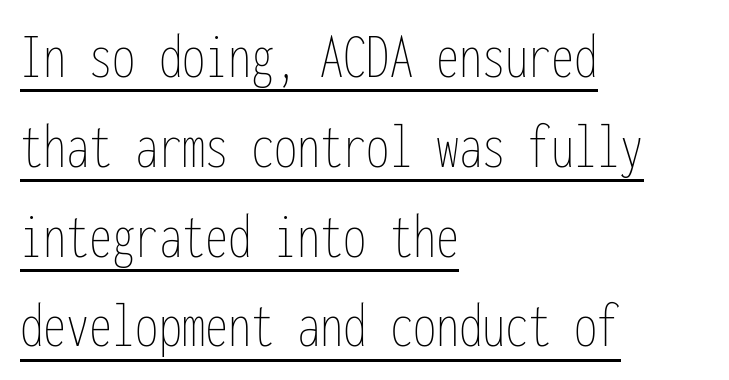
The image shows 66 px thin, condensed type, upright, monospaced; set left-aligned, normal line spacing (1.36x), normal letter spacing, underlined; low stroke contrast and a medium x-height.
